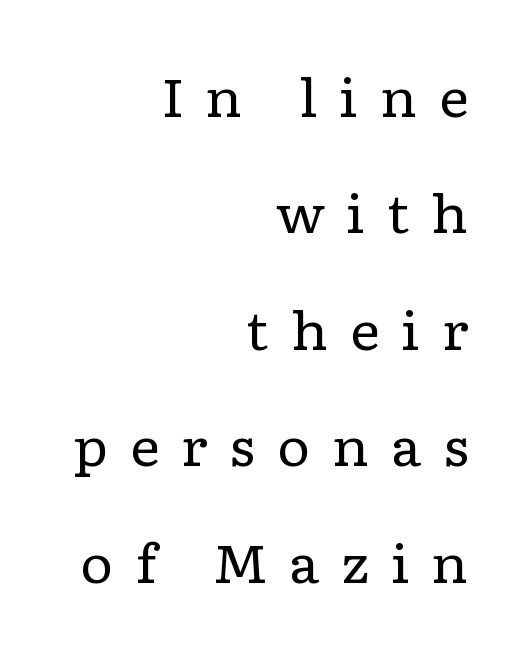
{"serif": "yes", "italic": "no", "bold": "no", "weight": "regular", "width": "wide", "stroke_contrast": "low", "x_height": "medium", "monospaced": "no", "underline": "no", "align": "right", "line_spacing": "loose", "line_spacing_ratio": 2.24, "letter_spacing": "wide", "letter_spacing_em": 0.41, "glyph_px": 52}
